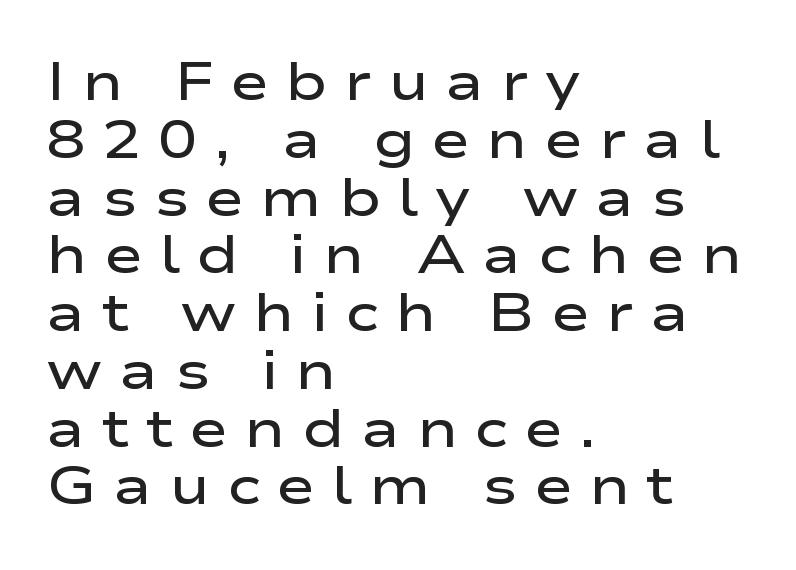
The image shows 53 px semibold, wide sans-serif type, upright; set left-aligned, tight line spacing (1.09x), unusually wide letter spacing (+0.31 em), not underlined; low stroke contrast and a medium x-height.
